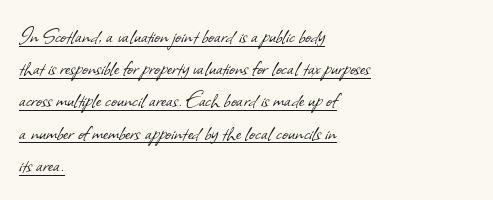
The image shows 25 px text type; set left-aligned, normal line spacing (1.29x), normal letter spacing, underlined.
